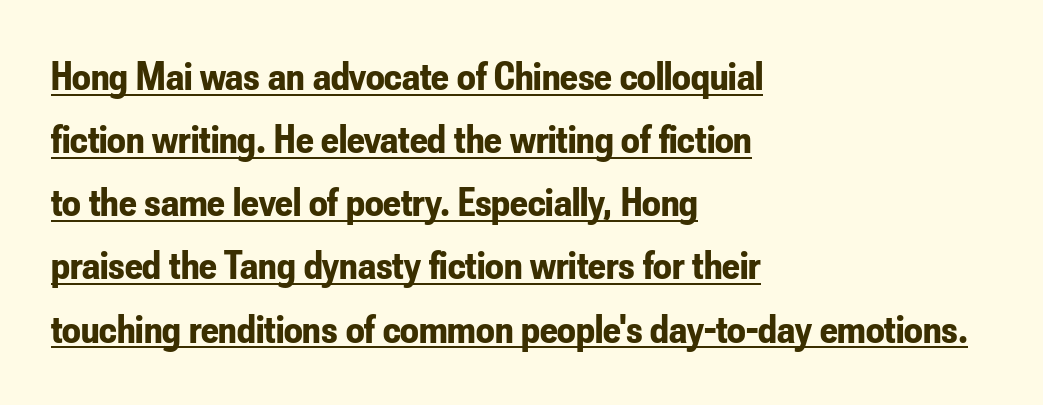
The image shows 41 px bold, condensed sans-serif type, upright; set left-aligned, normal line spacing (1.54x), normal letter spacing, underlined; low stroke contrast and a small x-height.
